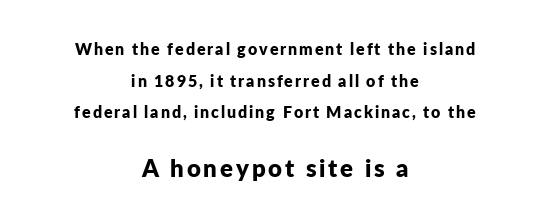
This sample trades compactness for vertical openness between lines. Layout note: lines centered. Underline: absent. The passage shown begins with its smaller block and ends with its larger one. You'd pick this weight for a headline — it's a proper bold.
